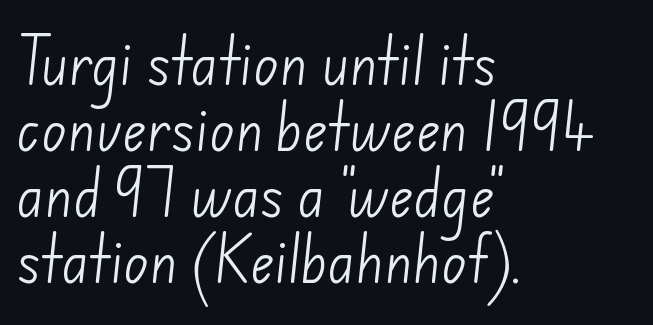
The image shows 52 px light sans-serif type; set left-aligned, normal line spacing (1.27x), normal letter spacing, not underlined; low stroke contrast and a small x-height.
